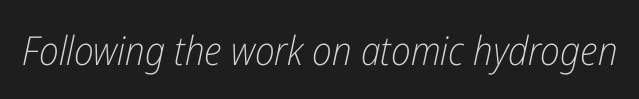
The image shows 40 px light, condensed type, italic (leaning right); set normal letter spacing, not underlined; low stroke contrast and a medium x-height.
